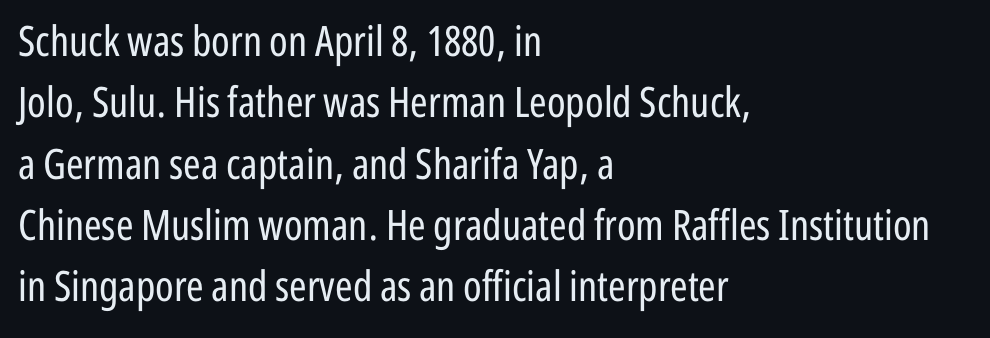
Q: Is the text bold? A: No.
Q: Is the text italic (slanted)? A: No, it is upright.
Q: Is the typeface a serif or a sans-serif typeface? A: Sans-serif.
Q: Is the text underlined? A: No.
Q: How is the paragraph aligned? A: Left-aligned.
Q: Is the spacing between letters normal or unusually wide? A: Normal.
Q: Is the spacing between lines tight, normal or loose? A: Normal.
Q: Width (condensed, normal, or wide)? A: Condensed.
Q: Stroke contrast? A: Low.
Q: x-height? A: Medium.
Q: Monospaced? A: No.
